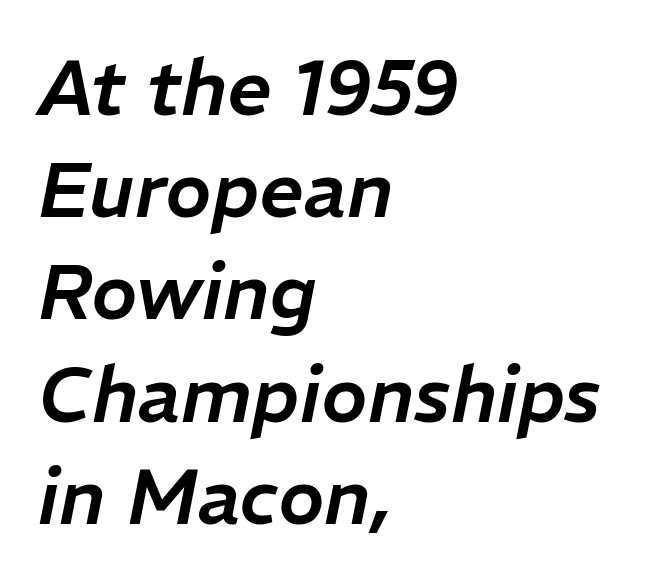
Check under the words: just untouched page. This sample keeps an unexceptional amount of space between lines. The face used here is proportionally spaced, like ordinary book or web type. Every character sits at an angle, as italics do. Caption: standard tracking, unaltered. Left-aligned paragraph, ragged on the right.
